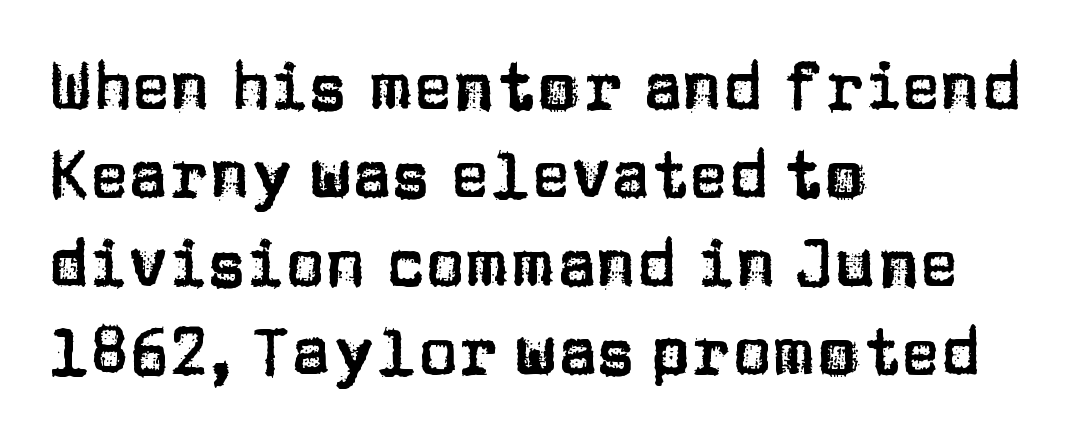
{"serif": "no", "italic": "no", "width": "normal", "stroke_contrast": "low", "x_height": "large", "monospaced": "no", "underline": "no", "align": "left", "line_spacing": "normal", "line_spacing_ratio": 1.34, "letter_spacing": "normal", "letter_spacing_em": 0.0, "glyph_px": 66}
